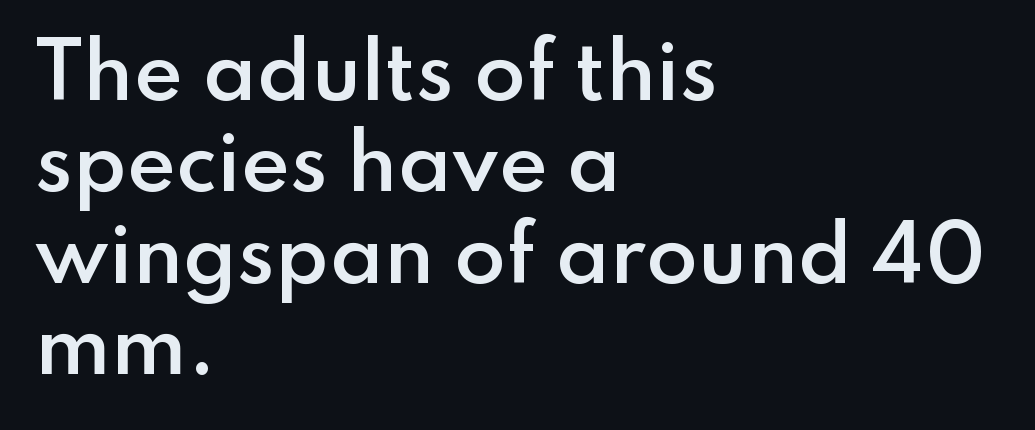
The type family on display is of the sans-serif kind. The strip under each line holds only bare page. Italic: no, the glyphs are upright roman. Caption: multi-line text, flush left, ragged right.
